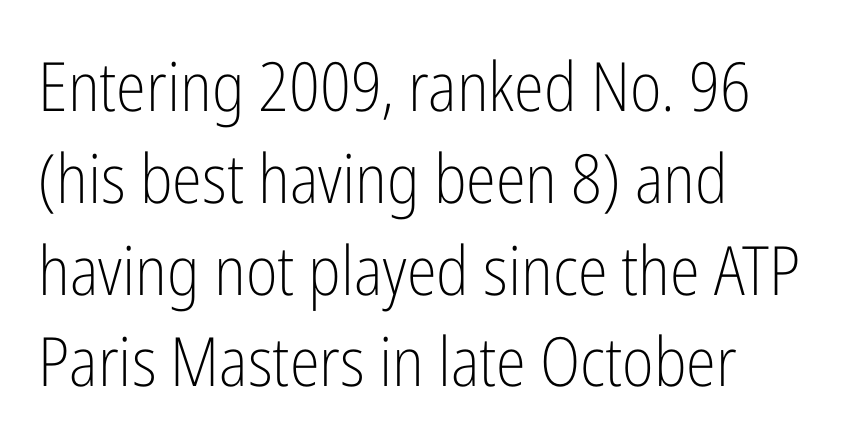
The paragraph shown leans on its left margin. Weight: regular or lighter. Clear beneath every line of the passage. What kind of face is this? One without serifs — a sans. This is the regular roman posture of the typeface.
